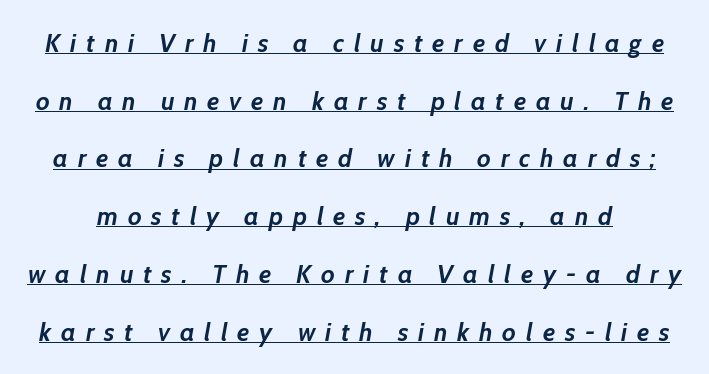
{"italic": "yes", "lean": "right", "slant_degrees": 10, "bold": "yes", "underline": "yes", "line_spacing": "loose", "line_spacing_ratio": 2.22, "letter_spacing": "wide", "letter_spacing_em": 0.38, "glyph_px": 26}
